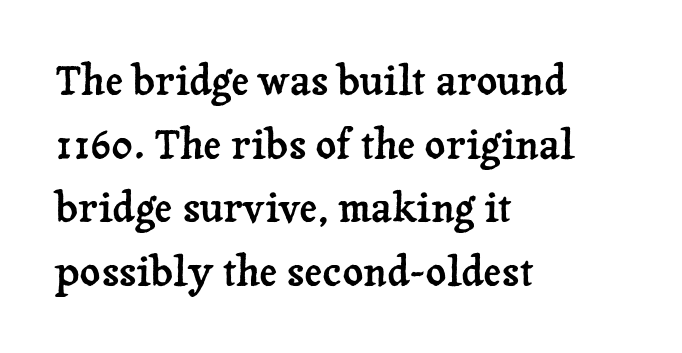
Q: Is the text italic (slanted)? A: No, it is upright.
Q: Is the typeface a serif or a sans-serif typeface? A: Serif.
Q: Is the text underlined? A: No.
Q: How is the paragraph aligned? A: Left-aligned.
Q: Is the spacing between letters normal or unusually wide? A: Normal.
Q: Is the spacing between lines tight, normal or loose? A: Normal.
Q: Width (condensed, normal, or wide)? A: Normal.
Q: Stroke contrast? A: Low.
Q: x-height? A: Medium.
Q: Monospaced? A: No.
